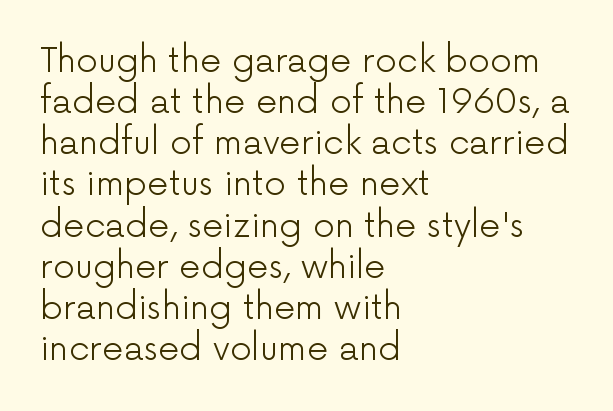
Q: Is the text bold? A: No.
Q: Is the text italic (slanted)? A: No, it is upright.
Q: Is the typeface a serif or a sans-serif typeface? A: Sans-serif.
Q: Is the text underlined? A: No.
Q: How is the paragraph aligned? A: Left-aligned.
Q: Is the spacing between letters normal or unusually wide? A: Normal.
Q: Width (condensed, normal, or wide)? A: Normal.
Q: Stroke contrast? A: Low.
Q: x-height? A: Medium.
Q: Monospaced? A: No.
